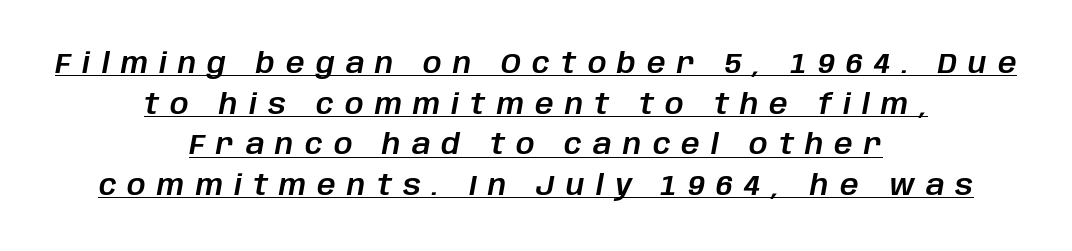
Q: Is the text italic (slanted)? A: Yes, it leans right by about 10 degrees.
Q: Is the text underlined? A: Yes.
Q: How is the paragraph aligned? A: Centered.
Q: Is the spacing between letters normal or unusually wide? A: Unusually wide.
Q: Is the spacing between lines tight, normal or loose? A: Normal.
Q: Width (condensed, normal, or wide)? A: Normal.
Q: Stroke contrast? A: Low.
Q: x-height? A: Large.
Q: Monospaced? A: No.
